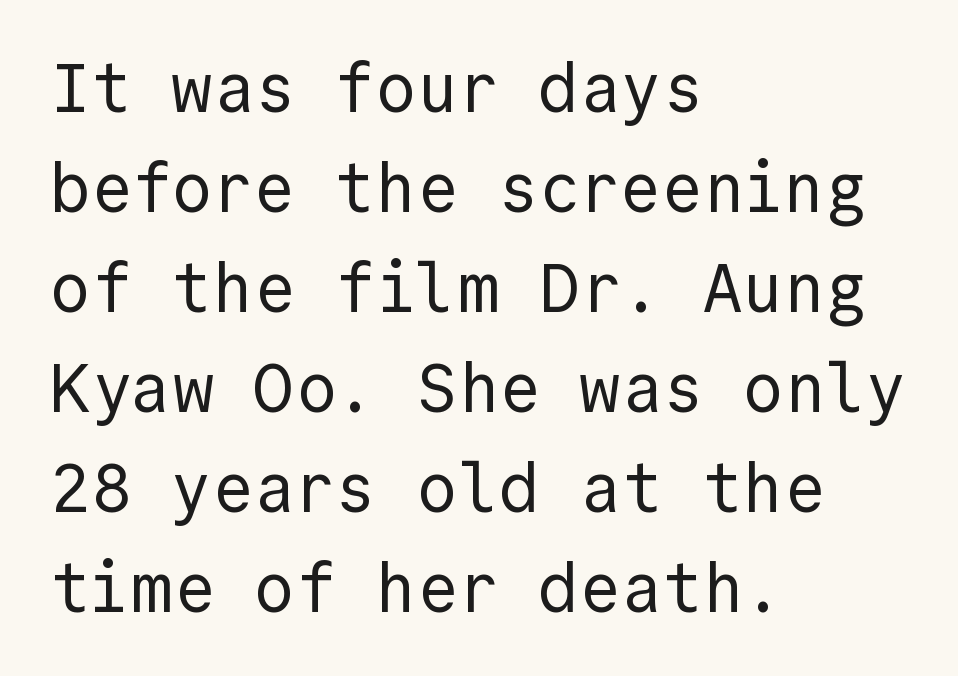
Q: Is the text bold? A: No.
Q: Is the text italic (slanted)? A: No, it is upright.
Q: Is the typeface a serif or a sans-serif typeface? A: Sans-serif.
Q: Is the text underlined? A: No.
Q: How is the paragraph aligned? A: Left-aligned.
Q: Is the spacing between letters normal or unusually wide? A: Normal.
Q: Is the spacing between lines tight, normal or loose? A: Normal.
Q: Width (condensed, normal, or wide)? A: Normal.
Q: x-height? A: Medium.
Q: Monospaced? A: Yes.
